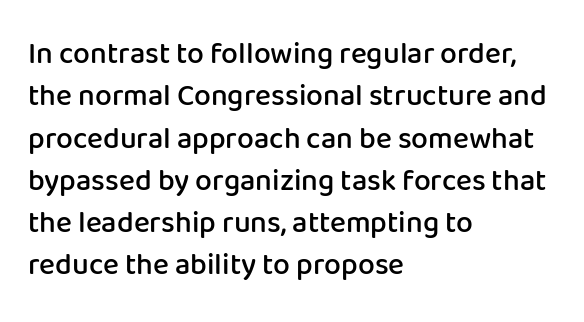
Q: Is the text bold? A: Semi-bold.
Q: Is the text italic (slanted)? A: No, it is upright.
Q: Is the typeface a serif or a sans-serif typeface? A: Sans-serif.
Q: Is the text underlined? A: No.
Q: How is the paragraph aligned? A: Left-aligned.
Q: Is the spacing between letters normal or unusually wide? A: Normal.
Q: Is the spacing between lines tight, normal or loose? A: Normal.
Q: Width (condensed, normal, or wide)? A: Normal.
Q: Stroke contrast? A: Low.
Q: x-height? A: Medium.
Q: Monospaced? A: No.
